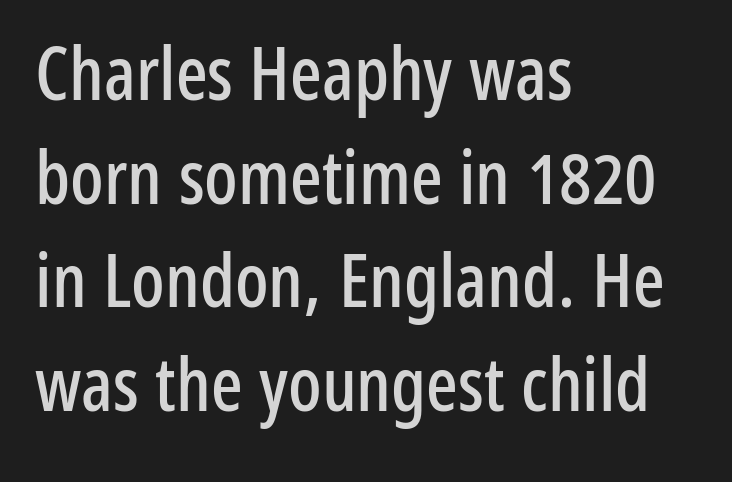
The image shows 74 px condensed sans-serif type, upright; set left-aligned, normal line spacing (1.4x), normal letter spacing, not underlined; low stroke contrast and a medium x-height.
